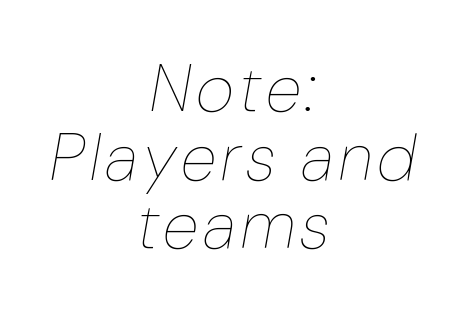
Unmarked baselines from the first word to the last. Each new line begins almost immediately beneath the previous one. Each letter keeps its own natural width here, so spacing adapts to shape. This rendering uses center alignment, leaving both contours irregular but symmetric. The rendering applies a slant to the glyphs. The font is comparable to plain body text, perhaps lighter.
